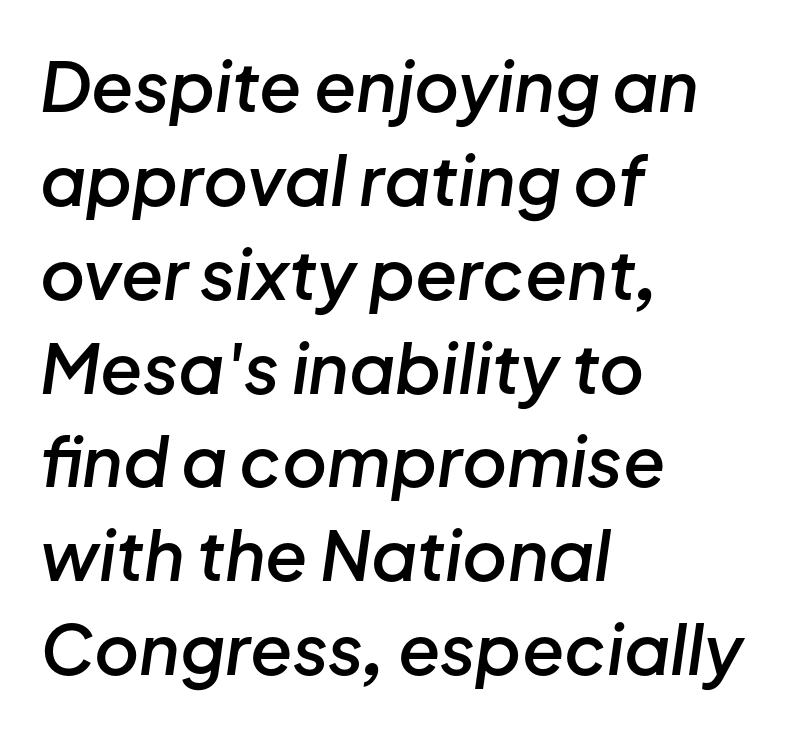
{"italic": "yes", "lean": "right", "slant_degrees": 8, "bold": "semi", "weight": "semibold", "width": "normal", "stroke_contrast": "low", "x_height": "medium", "monospaced": "no", "underline": "no", "align": "left", "line_spacing": "normal", "line_spacing_ratio": 1.36, "letter_spacing": "normal", "letter_spacing_em": 0.0, "glyph_px": 69}
